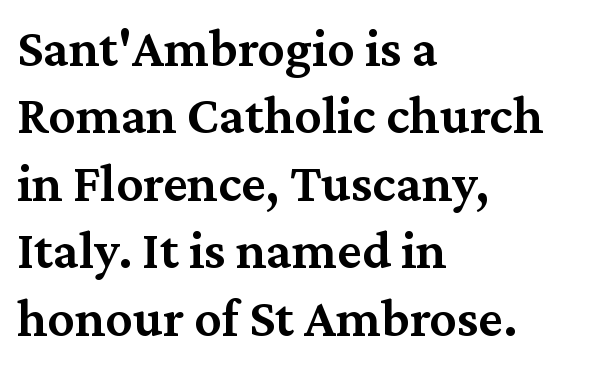
The designer left line spacing at the default. Standard letterfit; no display-style spreading of the glyphs. Rule under the text: the space is simply empty. A typesetter would call this proportional, since set widths differ per character.
